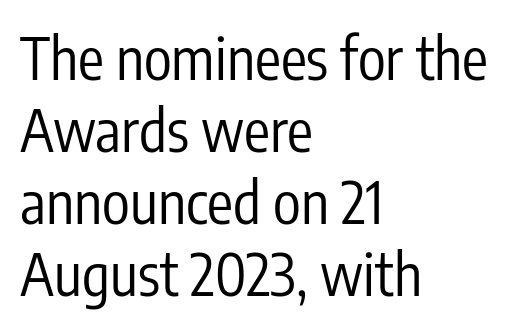
Only glyphs here, with clear space below each row. Here the designer chose a conventional face with non-uniform glyph widths. No chunkiness to these letters — they're not bold. Is there any slant? The stems are plumb.
